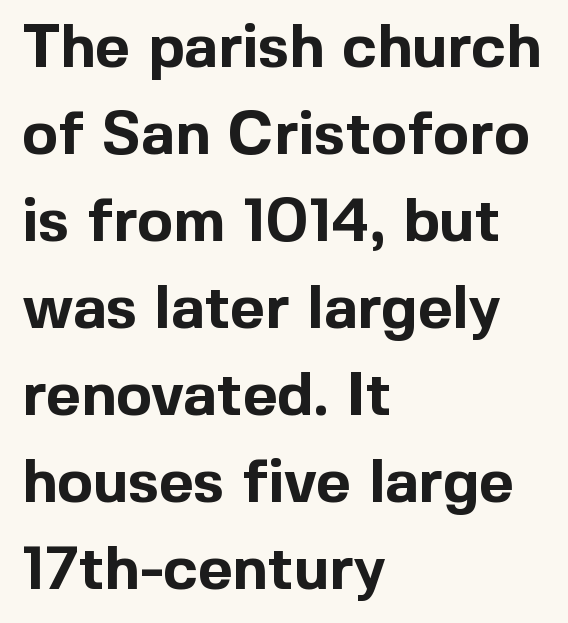
This is the regular roman posture of the typeface. Descenders are the only things crossing below the line. How would I describe the line gaps? Plain and ordinary. The tracking reads as untouched default to a designer's eye.
